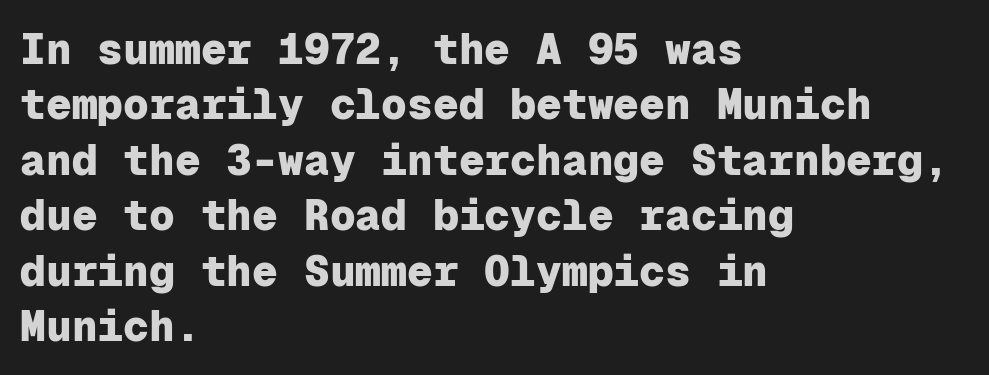
{"serif": "no", "italic": "no", "bold": "yes", "weight": "heavy", "width": "normal", "stroke_contrast": "low", "x_height": "medium", "monospaced": "yes", "underline": "no", "align": "left", "line_spacing": "normal", "line_spacing_ratio": 1.29, "letter_spacing": "normal", "letter_spacing_em": 0.0, "glyph_px": 43}
